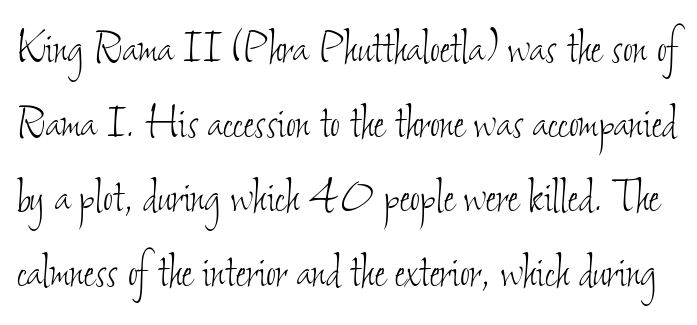
Is there much room between lines? A standard amount, neither cramped nor airy. The strip under each line holds only bare page. Between one letter and the next there's only the usual sliver of space. Letters have the restrained weight of plain body copy at most.
